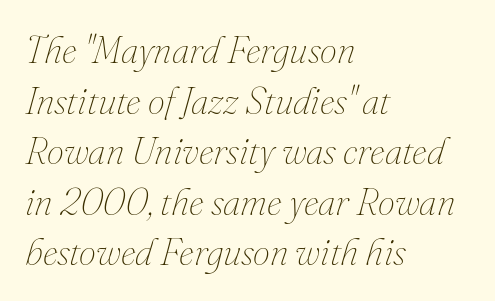
The image shows 38 px thin type, italic (leaning right); set left-aligned, normal line spacing (1.33x), normal letter spacing, not underlined; medium stroke contrast and a small x-height.
